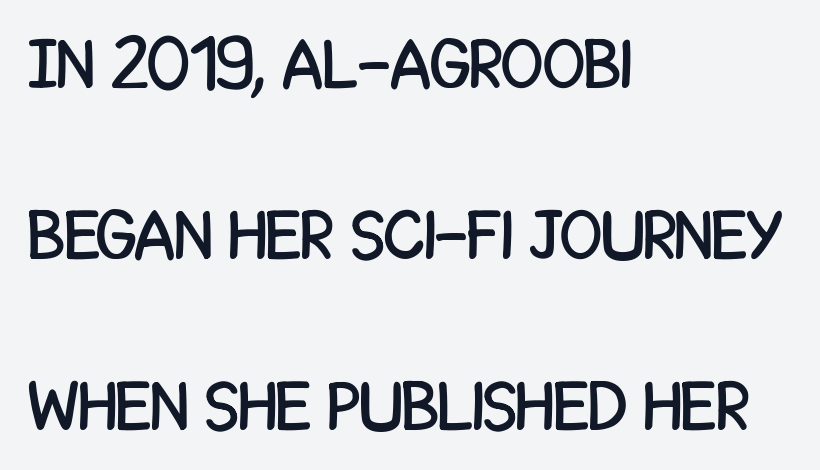
Each letter's strokes conclude bluntly, with no projecting serifs. In terms of posture, this sample is upright. Honestly, the letter spacing is just normal — you wouldn't notice it. These lines are rendered in a variable-pitch font. This sample trades compactness for vertical openness between lines.
